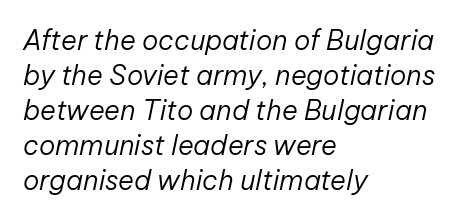
{"italic": "yes", "lean": "right", "slant_degrees": 12, "bold": "no", "underline": "no", "align": "left", "line_spacing": "normal", "line_spacing_ratio": 1.3, "letter_spacing": "normal", "letter_spacing_em": 0.0, "glyph_px": 27}
